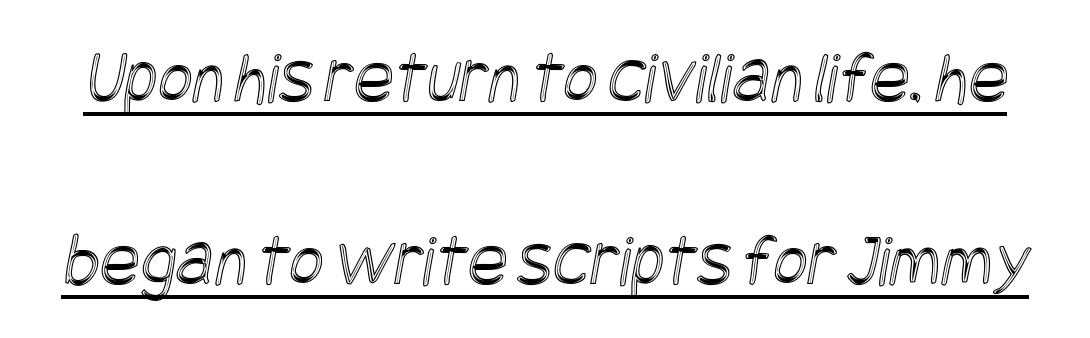
Q: Is the text underlined? A: Yes.
Q: Is the spacing between letters normal or unusually wide? A: Normal.
Q: Is the spacing between lines tight, normal or loose? A: Loose.
Q: Width (condensed, normal, or wide)? A: Condensed.
Q: x-height? A: Large.
